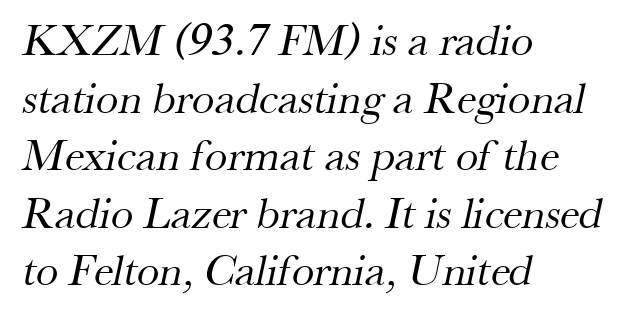
{"serif": "yes", "bold": "no", "weight": "regular", "width": "normal", "stroke_contrast": "medium", "x_height": "small", "monospaced": "no", "underline": "no", "align": "left", "line_spacing": "normal", "line_spacing_ratio": 1.28, "letter_spacing": "normal", "letter_spacing_em": 0.0, "glyph_px": 45}
